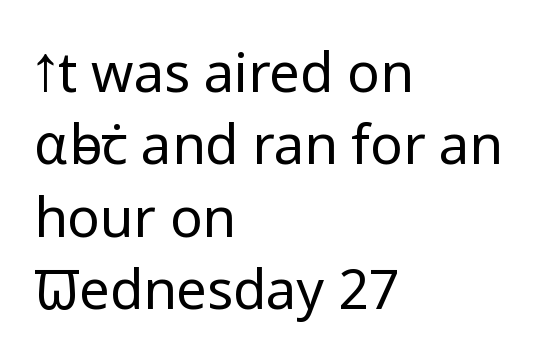
Is this a fixed-width face? No — the glyphs have proportional, varying widths. Note: no serifs on the glyphs. The designer left line spacing at the default. The paragraph has a hard left edge and a soft right edge.
